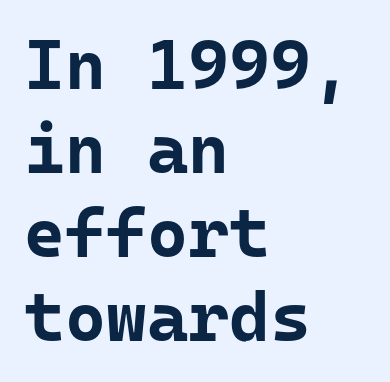
Q: Is the text bold? A: Yes.
Q: Is the text italic (slanted)? A: No, it is upright.
Q: Is the typeface a serif or a sans-serif typeface? A: Sans-serif.
Q: Is the text underlined? A: No.
Q: How is the paragraph aligned? A: Left-aligned.
Q: Is the spacing between letters normal or unusually wide? A: Normal.
Q: Width (condensed, normal, or wide)? A: Normal.
Q: Stroke contrast? A: Low.
Q: x-height? A: Medium.
